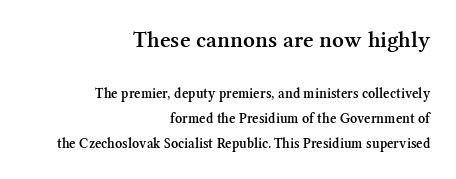
The image shows 23 px text type, upright; set right-aligned, line spacing 1.78x, normal letter spacing, not underlined; the first (top) block is 1.64x larger.
